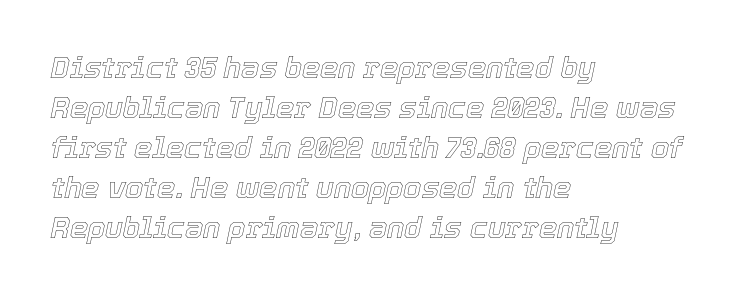
Q: Is the text italic (slanted)? A: Yes, it leans right by about 12 degrees.
Q: Is the text underlined? A: No.
Q: How is the paragraph aligned? A: Left-aligned.
Q: Is the spacing between letters normal or unusually wide? A: Normal.
Q: Is the spacing between lines tight, normal or loose? A: Normal.
Q: Width (condensed, normal, or wide)? A: Normal.
Q: x-height? A: Medium.
Q: Monospaced? A: No.
